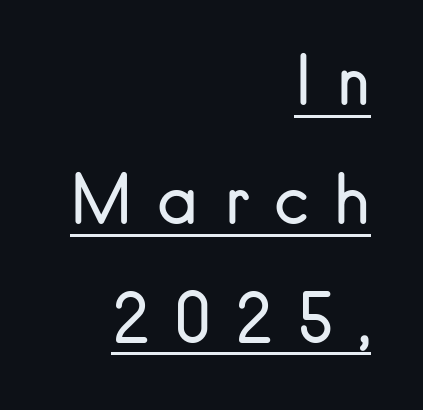
{"serif": "no", "italic": "no", "bold": "no", "weight": "regular", "width": "normal", "stroke_contrast": "low", "x_height": "small", "monospaced": "no", "underline": "yes", "align": "right", "line_spacing_ratio": 1.8, "letter_spacing": "wide", "letter_spacing_em": 0.37, "glyph_px": 66}
